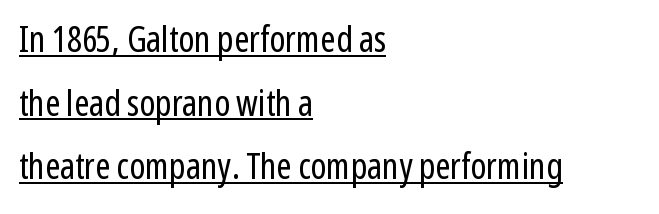
The image shows 36 px regular-weight, condensed sans-serif type, upright; set left-aligned, line spacing 1.77x, normal letter spacing, underlined; low stroke contrast and a medium x-height.
